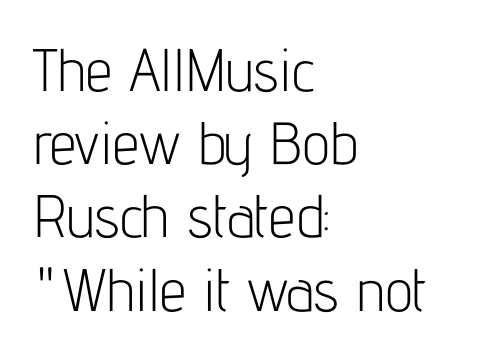
{"serif": "no", "italic": "no", "bold": "no", "weight": "light", "width": "condensed", "stroke_contrast": "low", "x_height": "medium", "monospaced": "no", "underline": "no", "align": "left", "line_spacing_ratio": 1.22, "letter_spacing": "normal", "letter_spacing_em": 0.0, "glyph_px": 60}
